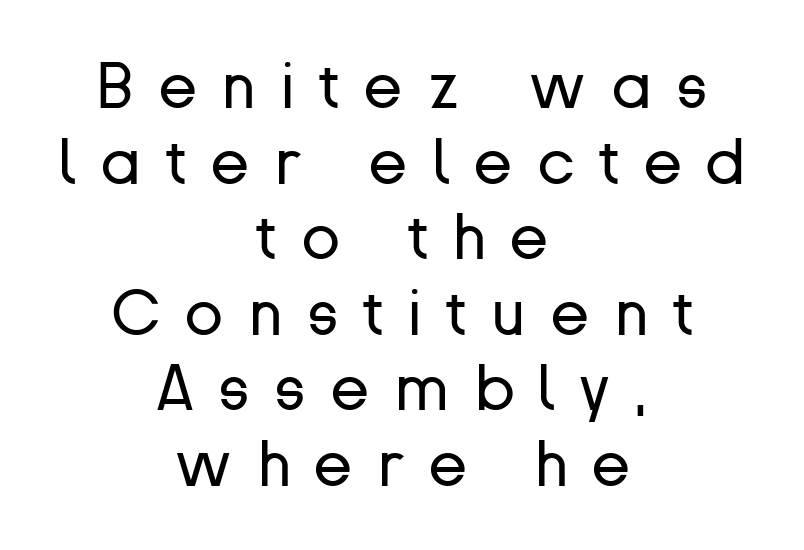
Q: Is the text bold? A: No.
Q: Is the text italic (slanted)? A: No, it is upright.
Q: Is the typeface a serif or a sans-serif typeface? A: Sans-serif.
Q: Is the text underlined? A: No.
Q: How is the paragraph aligned? A: Centered.
Q: Is the spacing between letters normal or unusually wide? A: Unusually wide.
Q: Width (condensed, normal, or wide)? A: Normal.
Q: Stroke contrast? A: Low.
Q: x-height? A: Medium.
Q: Monospaced? A: No.
